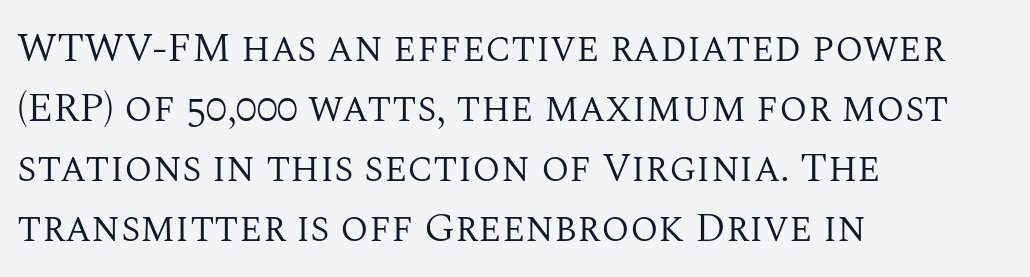
Q: Is the text bold? A: No.
Q: Is the text italic (slanted)? A: No, it is upright.
Q: Is the typeface a serif or a sans-serif typeface? A: Serif.
Q: Is the text underlined? A: No.
Q: How is the paragraph aligned? A: Left-aligned.
Q: Is the spacing between letters normal or unusually wide? A: Normal.
Q: Is the spacing between lines tight, normal or loose? A: Normal.
Q: Width (condensed, normal, or wide)? A: Normal.
Q: Stroke contrast? A: Medium.
Q: x-height? A: Large.
Q: Monospaced? A: No.
